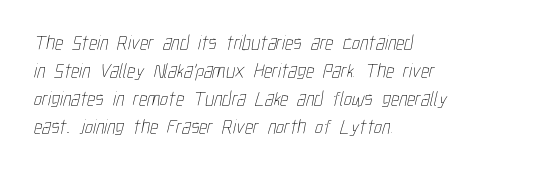
Compared with a centered layout, this one pins lines to the left instead. Tracking here is standard; glyphs follow each other at the usual distance. Nobody drew a line under any word here. Weight: regular or lighter. These lines sit exactly where default settings would place them.
